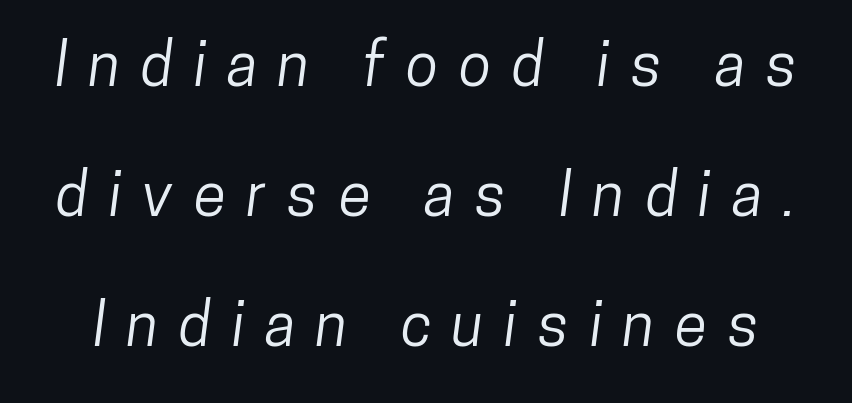
Q: Is the typeface a serif or a sans-serif typeface? A: Sans-serif.
Q: Is the text underlined? A: No.
Q: Is the spacing between letters normal or unusually wide? A: Unusually wide.
Q: Is the spacing between lines tight, normal or loose? A: Loose.
Q: Width (condensed, normal, or wide)? A: Condensed.
Q: Stroke contrast? A: Low.
Q: x-height? A: Medium.
Q: Monospaced? A: No.
